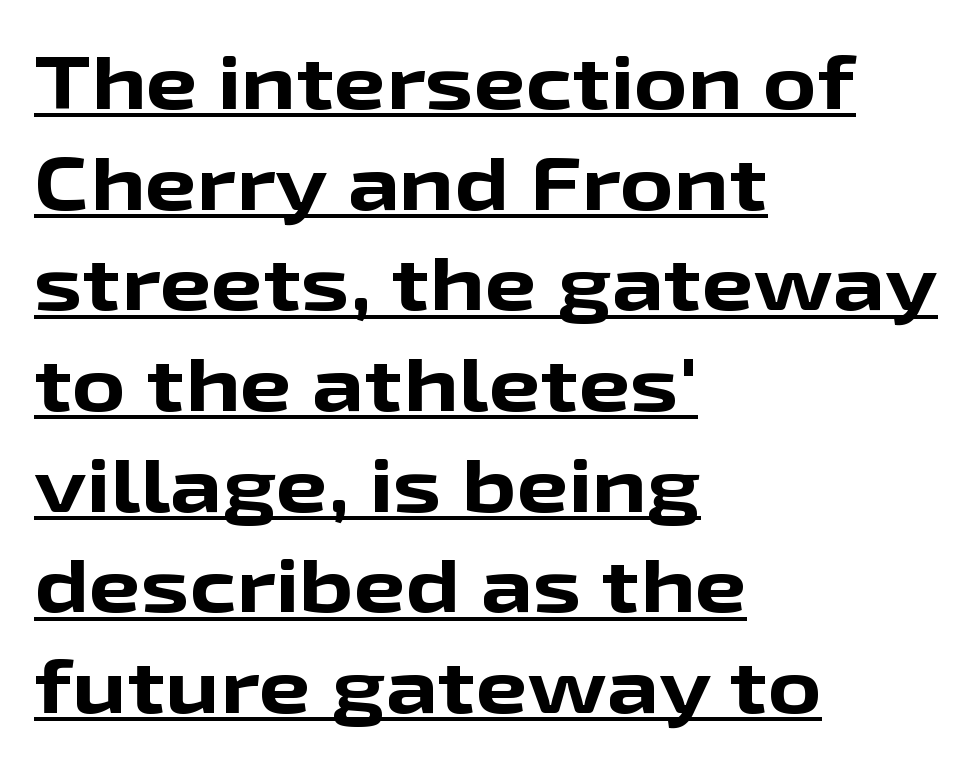
Proportional: the letters do not fall into vertical columns. The setting favours the left margin, as ordinary paragraphs usually do. Summary of vertical rhythm: regular, with standard interline spacing. You can tell from the bare stems that sans-serif type was used.
